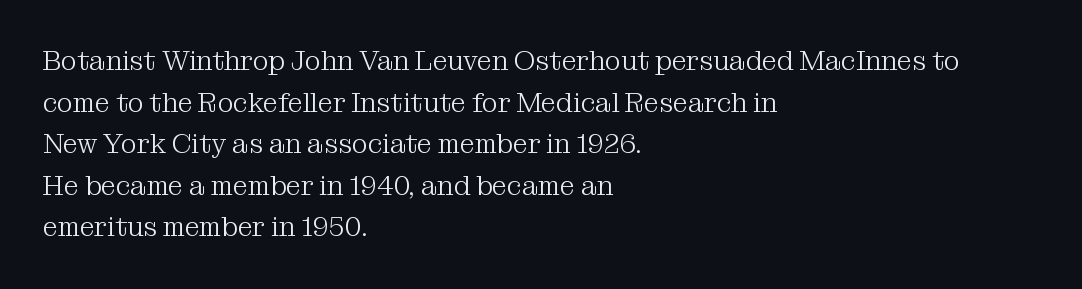
The image shows 27 px text type, upright; set left-aligned, normal line spacing (1.54x), normal letter spacing, not underlined.
